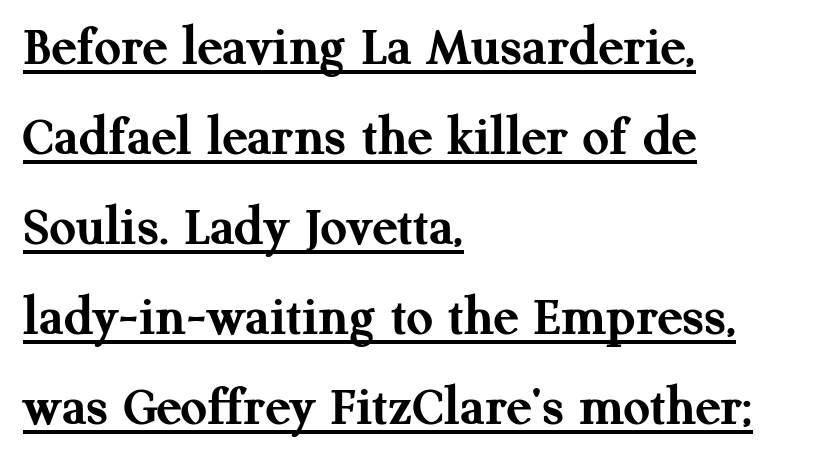
{"serif": "yes", "italic": "no", "bold": "yes", "weight": "semibold", "width": "normal", "stroke_contrast": "medium", "x_height": "medium", "monospaced": "no", "underline": "yes", "align": "left", "line_spacing": "normal", "line_spacing_ratio": 1.55, "letter_spacing": "normal", "letter_spacing_em": 0.0, "glyph_px": 58}
